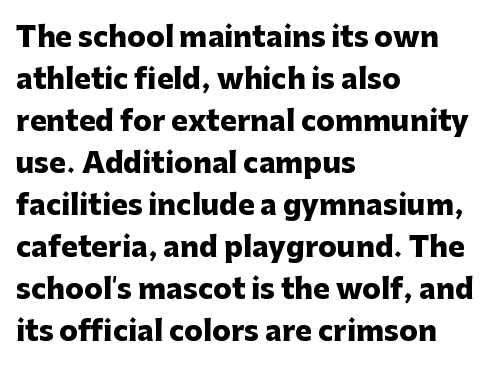
Q: Is the text bold? A: Yes.
Q: Is the text italic (slanted)? A: No, it is upright.
Q: Is the typeface a serif or a sans-serif typeface? A: Sans-serif.
Q: Is the text underlined? A: No.
Q: How is the paragraph aligned? A: Left-aligned.
Q: Is the spacing between letters normal or unusually wide? A: Normal.
Q: Is the spacing between lines tight, normal or loose? A: Normal.
Q: Width (condensed, normal, or wide)? A: Normal.
Q: Stroke contrast? A: Low.
Q: x-height? A: Medium.
Q: Monospaced? A: No.
